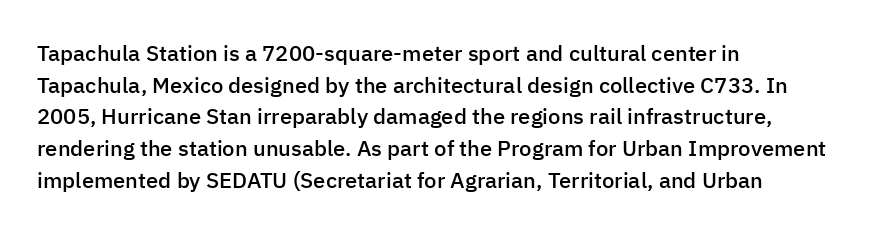
{"italic": "no", "bold": "semi", "underline": "no", "align": "left", "line_spacing": "normal", "line_spacing_ratio": 1.44, "letter_spacing": "normal", "letter_spacing_em": 0.0, "glyph_px": 22}
